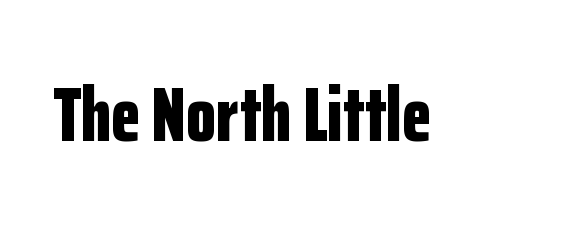
The image shows 77 px bold, condensed sans-serif type, upright; set normal letter spacing, not underlined; low stroke contrast and a medium x-height.
